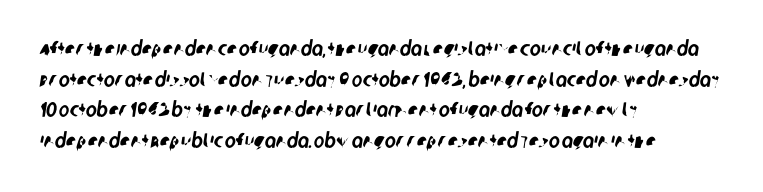
The image shows 21 px text type; set left-aligned, normal line spacing (1.46x), normal letter spacing, not underlined.
